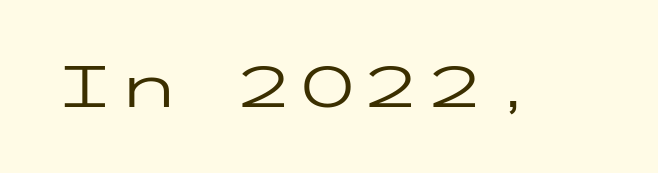
Q: Is the text bold? A: No.
Q: Is the text italic (slanted)? A: No, it is upright.
Q: Is the typeface a serif or a sans-serif typeface? A: Sans-serif.
Q: Is the text underlined? A: No.
Q: Is the spacing between letters normal or unusually wide? A: Normal.
Q: Width (condensed, normal, or wide)? A: Wide.
Q: Stroke contrast? A: Low.
Q: x-height? A: Medium.
